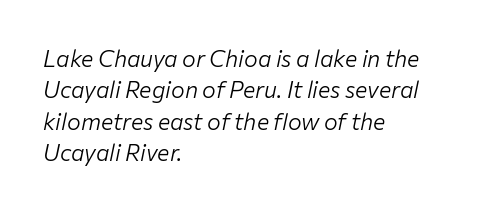
{"italic": "yes", "lean": "right", "slant_degrees": 12, "bold": "no", "underline": "no", "align": "left", "line_spacing": "normal", "line_spacing_ratio": 1.36, "letter_spacing": "normal", "letter_spacing_em": 0.0, "glyph_px": 23}
